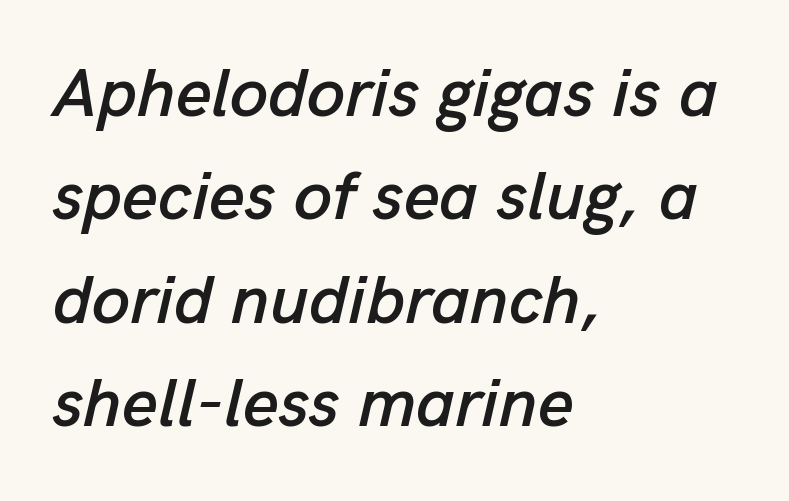
The image shows 69 px text type, italic (leaning right); set left-aligned, normal line spacing (1.5x), normal letter spacing, not underlined; low stroke contrast and a medium x-height.
